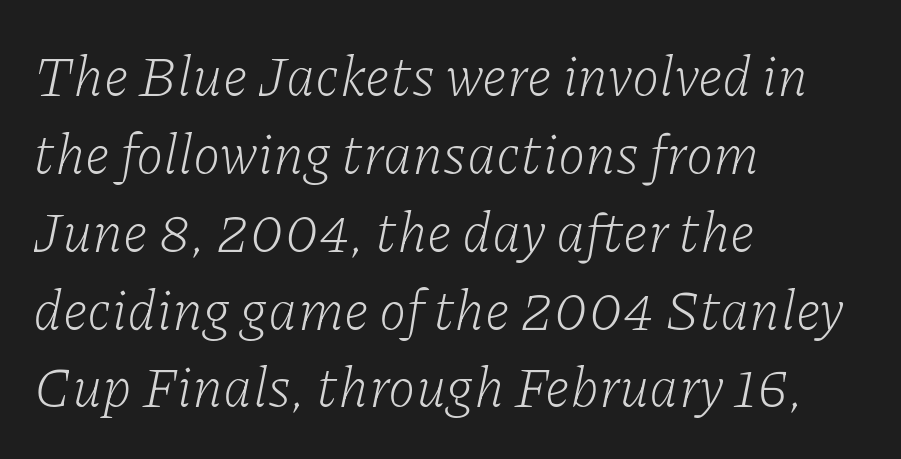
The image shows 56 px light serif type, italic (leaning right); set left-aligned, normal line spacing (1.39x), normal letter spacing, not underlined; low stroke contrast and a medium x-height.
